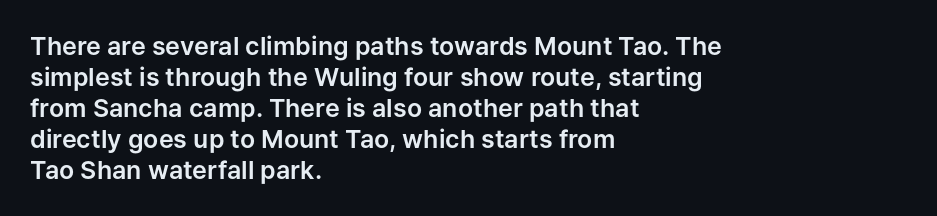
Q: Is the text italic (slanted)? A: No, it is upright.
Q: Is the text underlined? A: No.
Q: How is the paragraph aligned? A: Left-aligned.
Q: Is the spacing between letters normal or unusually wide? A: Normal.
